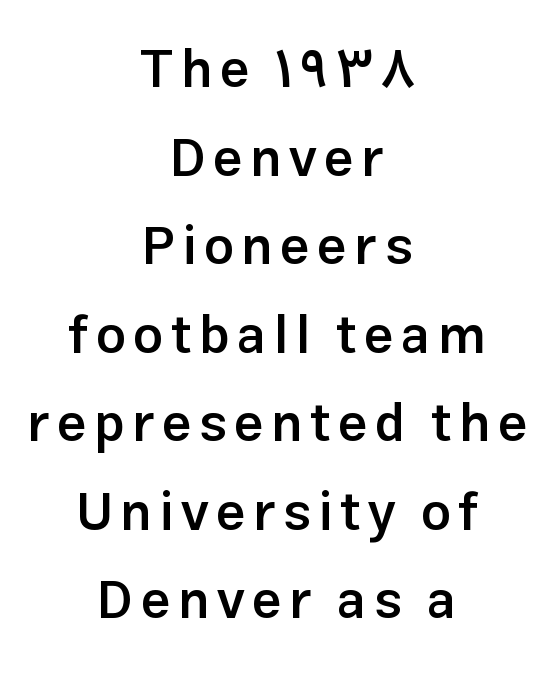
Q: Is the text bold? A: Semi-bold.
Q: Is the text italic (slanted)? A: No, it is upright.
Q: Is the typeface a serif or a sans-serif typeface? A: Sans-serif.
Q: Is the text underlined? A: No.
Q: How is the paragraph aligned? A: Centered.
Q: Is the spacing between lines tight, normal or loose? A: Normal.
Q: Width (condensed, normal, or wide)? A: Normal.
Q: Stroke contrast? A: Low.
Q: x-height? A: Medium.
Q: Monospaced? A: No.
